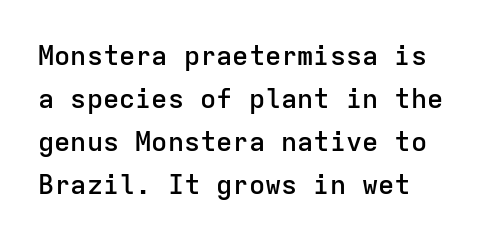
Q: Is the text bold? A: Semi-bold.
Q: Is the text italic (slanted)? A: No, it is upright.
Q: Is the text underlined? A: No.
Q: How is the paragraph aligned? A: Left-aligned.
Q: Is the spacing between letters normal or unusually wide? A: Normal.
Q: Is the spacing between lines tight, normal or loose? A: Normal.
